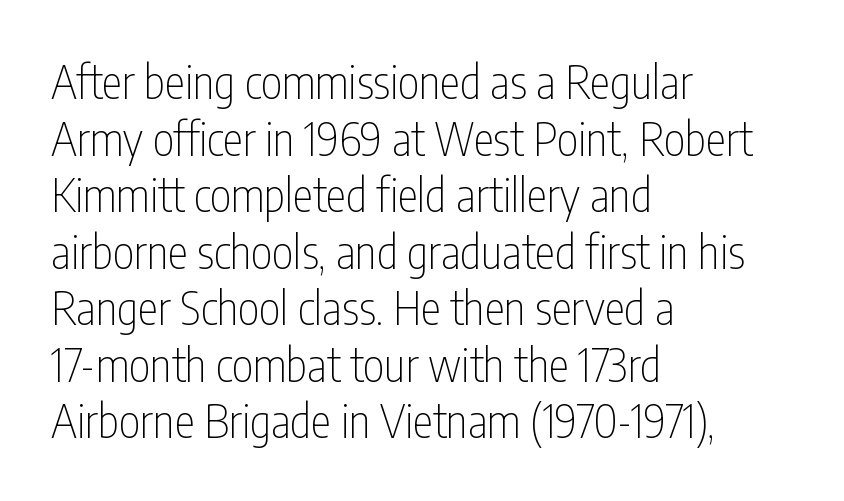
The image shows 46 px thin, condensed sans-serif type, upright; set left-aligned, line spacing 1.23x, normal letter spacing, not underlined; low stroke contrast and a medium x-height.
